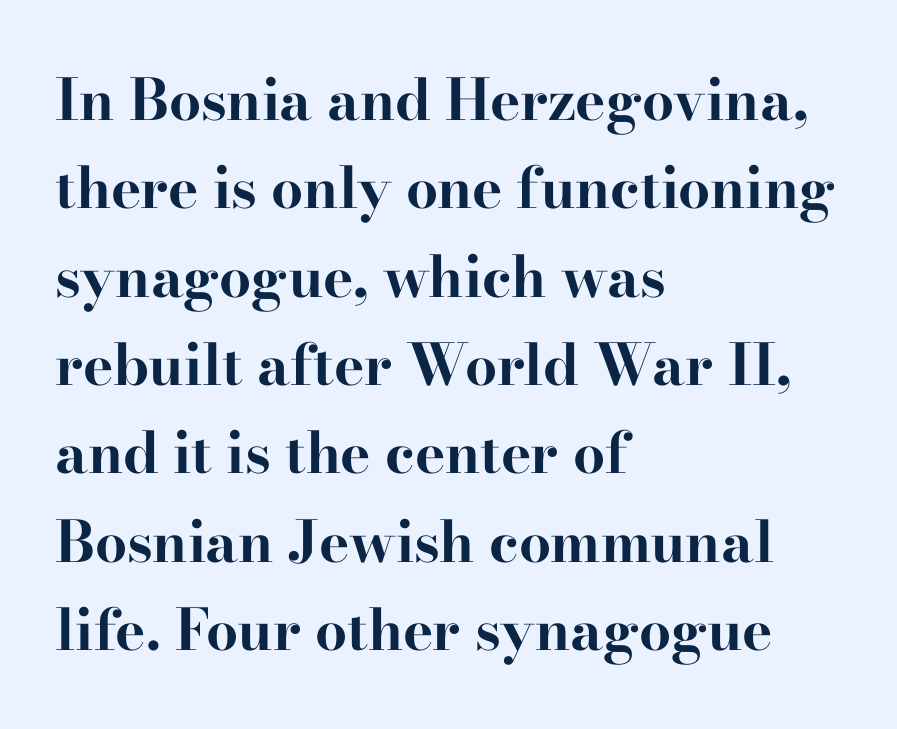
Casual observation: everything's shoved over to the left. Look at the bottom of the vertical strokes: they flare into serifs here. Honestly, there is no underline to notice here at all. The vertical gap from one line to the next is medium. Notice how thick the strokes are: this is what a full bold looks like.
